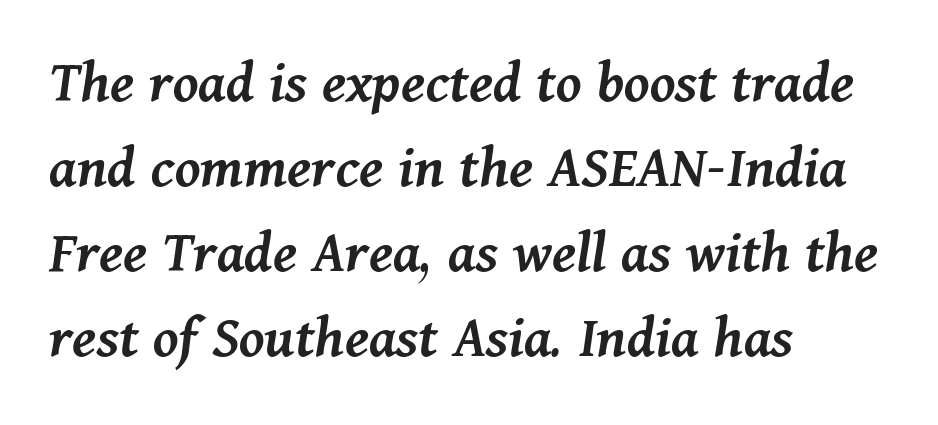
Q: Is the text bold? A: Semi-bold.
Q: Is the text italic (slanted)? A: Yes, it leans right by about 11 degrees.
Q: Is the text underlined? A: No.
Q: How is the paragraph aligned? A: Left-aligned.
Q: Is the spacing between letters normal or unusually wide? A: Normal.
Q: Is the spacing between lines tight, normal or loose? A: Normal.
Q: Width (condensed, normal, or wide)? A: Normal.
Q: Stroke contrast? A: Medium.
Q: x-height? A: Medium.
Q: Monospaced? A: No.
